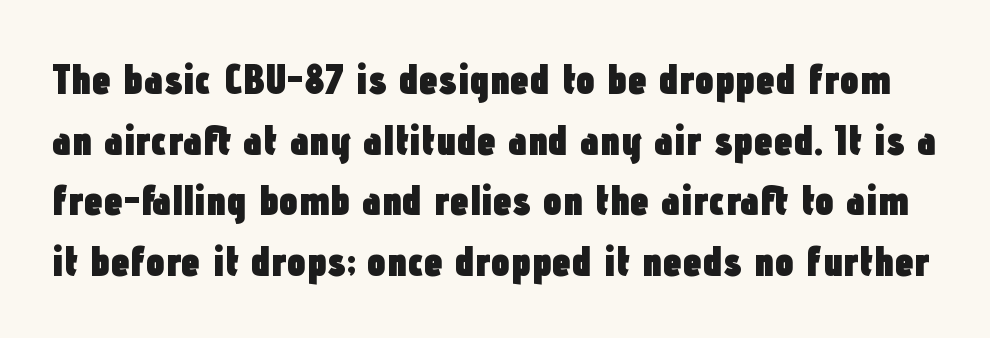
{"serif": "no", "italic": "no", "bold": "yes", "weight": "heavy", "width": "condensed", "stroke_contrast": "low", "x_height": "medium", "monospaced": "no", "underline": "no", "line_spacing": "normal", "line_spacing_ratio": 1.41, "letter_spacing": "normal", "letter_spacing_em": 0.0, "glyph_px": 43}
